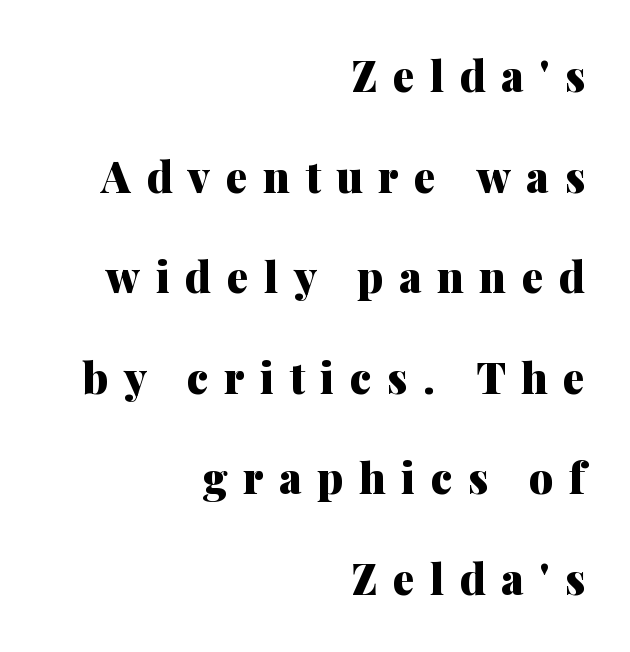
Upright lettering throughout. The words here are not underlined. Type style note: has serifs. Right-aligned paragraph, ragged on the left. Words appear elongated and porous because spacing is wide.
